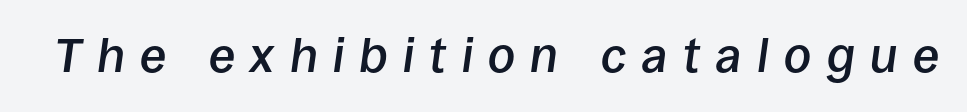
Clear beneath every line of the passage. The specimen reads as italic at a glance. Do the characters align in a grid? No, the font is proportional. Someone cranked the tracking dial way up on this one. This is moderately heavy type, rendered in semibold.
